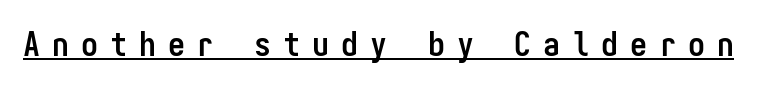
{"serif": "no", "italic": "no", "bold": "yes", "weight": "semibold", "width": "condensed", "stroke_contrast": "low", "x_height": "medium", "monospaced": "yes", "underline": "yes", "letter_spacing": "wide", "letter_spacing_em": 0.35, "glyph_px": 34}
